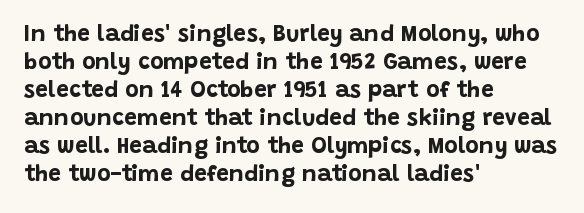
Look at the stroke-to-counter ratio: heavy, a bold. Ordinary non-slanted type is in use. The baseline area is clear. The setting favours the left margin, as ordinary paragraphs usually do. Look at the tracking — it's just the regular setting, nothing added.
